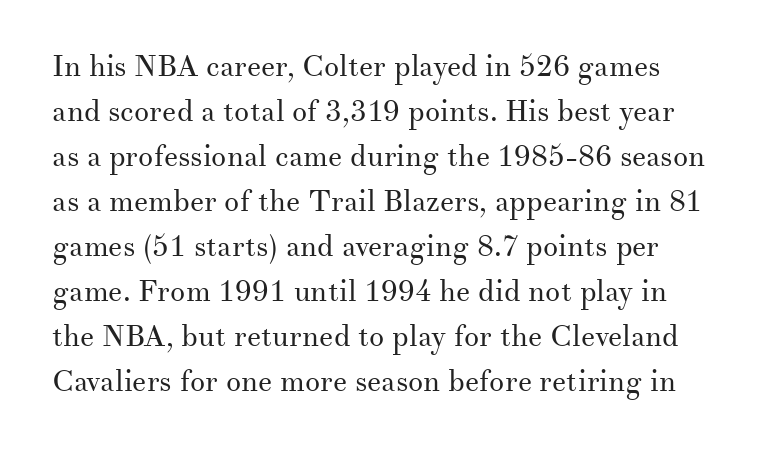
{"serif": "yes", "italic": "no", "bold": "no", "weight": "regular", "width": "normal", "stroke_contrast": "medium", "x_height": "small", "monospaced": "no", "underline": "no", "line_spacing": "normal", "line_spacing_ratio": 1.5, "letter_spacing": "normal", "letter_spacing_em": 0.0, "glyph_px": 30}
